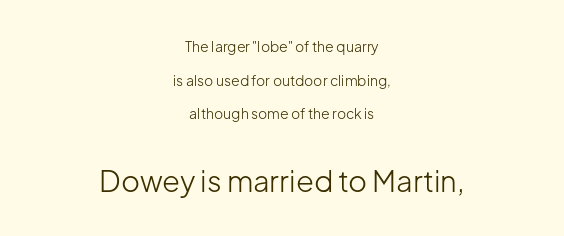
Q: Is the text bold? A: No.
Q: Is the text italic (slanted)? A: No, it is upright.
Q: Is the typeface a serif or a sans-serif typeface? A: Sans-serif.
Q: Is the text underlined? A: No.
Q: How is the paragraph aligned? A: Centered.
Q: Is the spacing between letters normal or unusually wide? A: Normal.
Q: Is the spacing between lines tight, normal or loose? A: Loose.
Q: Which block of text is set in a larger size, the first (top) or the second (bottom)? A: The second (bottom) one.
Q: Width (condensed, normal, or wide)? A: Normal.
Q: Stroke contrast? A: Low.
Q: x-height? A: Medium.
Q: Monospaced? A: No.
